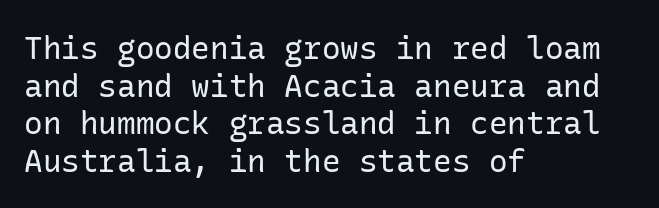
{"serif": "no", "italic": "no", "bold": "no", "weight": "regular", "width": "normal", "stroke_contrast": "low", "x_height": "medium", "underline": "no", "align": "left", "line_spacing_ratio": 1.21, "letter_spacing": "normal", "letter_spacing_em": 0.0, "glyph_px": 31}
